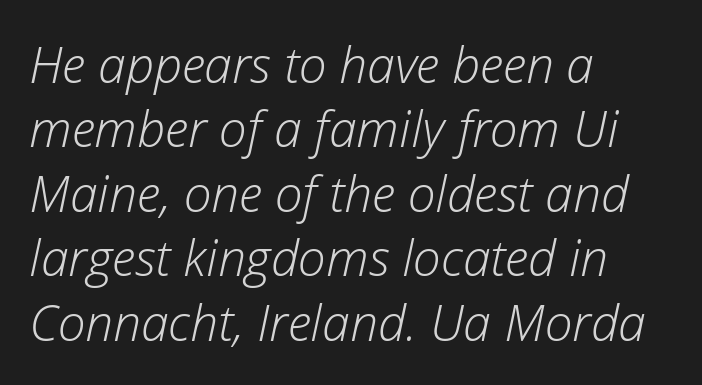
Q: Is the text bold? A: No.
Q: Is the text italic (slanted)? A: Yes, it leans right by about 12 degrees.
Q: Is the text underlined? A: No.
Q: How is the paragraph aligned? A: Left-aligned.
Q: Is the spacing between letters normal or unusually wide? A: Normal.
Q: Is the spacing between lines tight, normal or loose? A: Normal.
Q: Width (condensed, normal, or wide)? A: Normal.
Q: Stroke contrast? A: Low.
Q: x-height? A: Medium.
Q: Monospaced? A: No.
